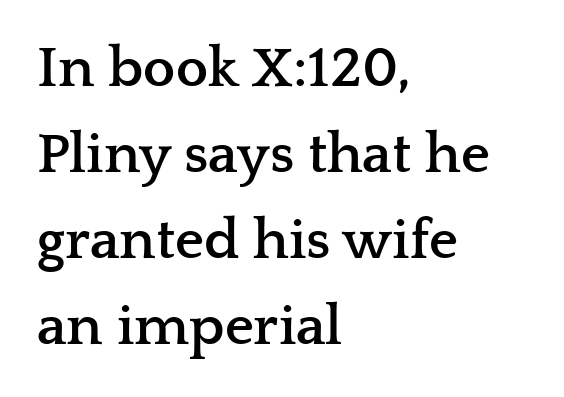
Letterform terminals end in serifs throughout the passage. The axis of the letterforms is exactly vertical. The passage shown is not underscored anywhere. Letter spacing: default. Heft: maximum for text — a bold. Horizontally, the lines are justified to the leading edge only.
